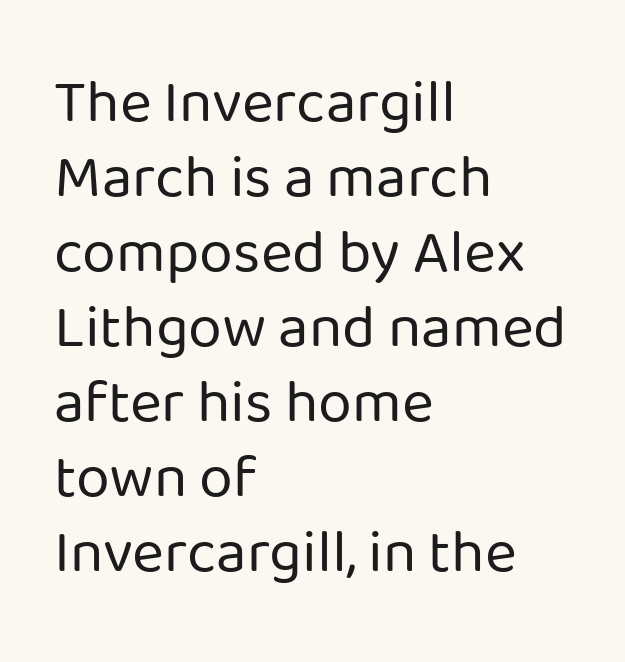
The image shows 61 px regular-weight sans-serif type, upright; set left-aligned, line spacing 1.23x, normal letter spacing, not underlined; low stroke contrast and a medium x-height.
